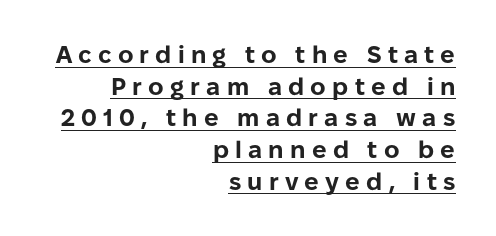
The image shows 24 px bold type, upright; set right-aligned, normal line spacing (1.32x), unusually wide letter spacing (+0.26 em), underlined.
